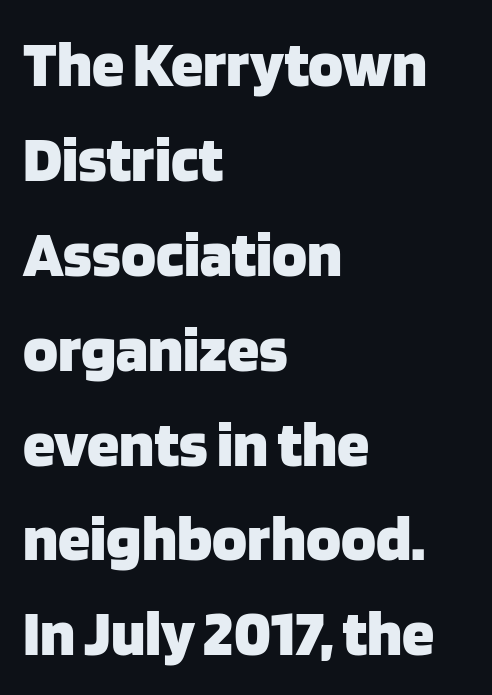
The image shows 65 px heavy sans-serif type, upright; set left-aligned, normal line spacing (1.46x), normal letter spacing, not underlined; low stroke contrast and a large x-height.
